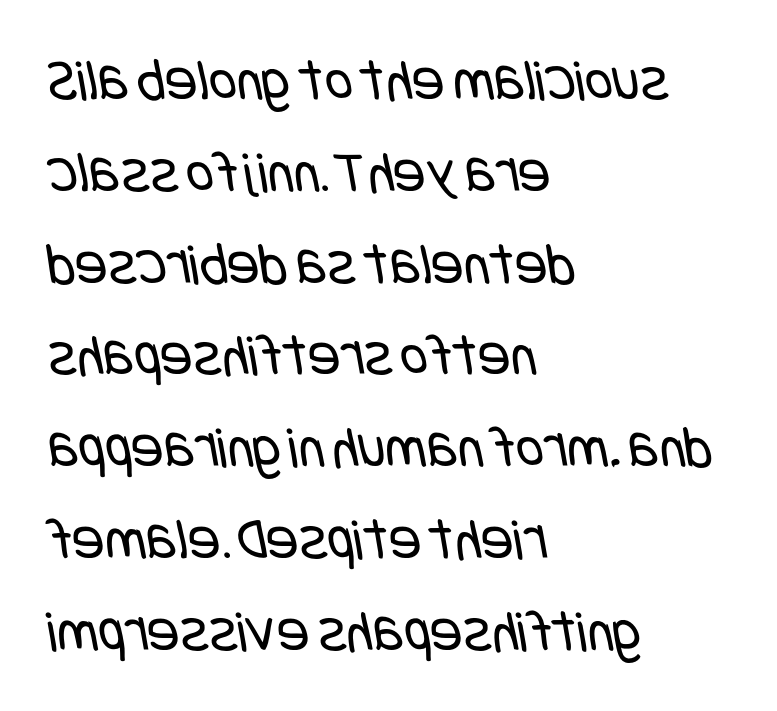
Just letters on the line, the space beneath them empty. The rendering shows plain stroke endings on the letterforms — a sans-serif design. Heft: none added — not bold. There is no visible air inserted between adjacent glyphs.
